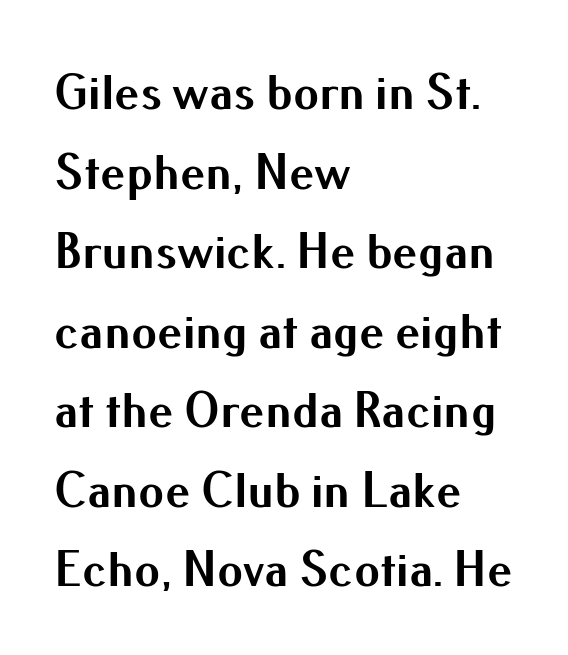
Whoever set this chose a conventional vertical rhythm. The rendering shows plain stroke endings on the letterforms — a sans-serif design. Think of a printed novel: that variable character pitch is what you see here. No italicization has been applied; the sample stays upright. Caption: multi-line text, flush left, ragged right. Type without underlining.
